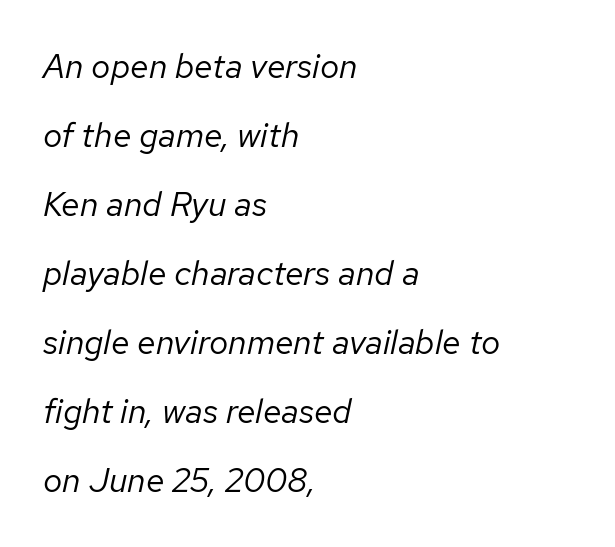
The image shows 34 px regular-weight type, italic (leaning right); set left-aligned, loose line spacing (2.03x), normal letter spacing, not underlined; low stroke contrast and a medium x-height.
